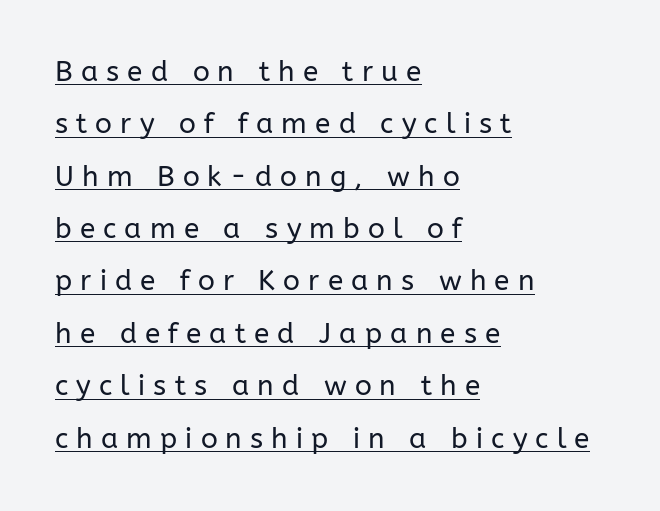
Q: Is the text bold? A: No.
Q: Is the text italic (slanted)? A: No, it is upright.
Q: Is the typeface a serif or a sans-serif typeface? A: Sans-serif.
Q: Is the text underlined? A: Yes.
Q: How is the paragraph aligned? A: Left-aligned.
Q: Is the spacing between letters normal or unusually wide? A: Unusually wide.
Q: Width (condensed, normal, or wide)? A: Normal.
Q: Stroke contrast? A: Low.
Q: x-height? A: Medium.
Q: Monospaced? A: No.
